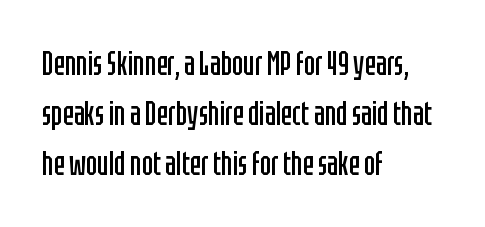
The image shows 33 px regular-weight, condensed sans-serif type, upright; set left-aligned, normal line spacing (1.51x), normal letter spacing, not underlined; low stroke contrast and a large x-height.
